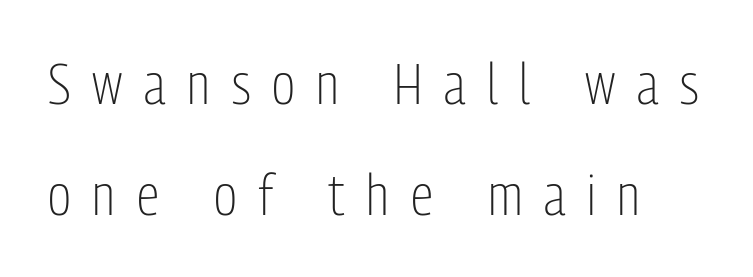
{"serif": "no", "italic": "no", "bold": "no", "weight": "light", "width": "condensed", "stroke_contrast": "low", "x_height": "medium", "monospaced": "no", "underline": "no", "line_spacing": "loose", "line_spacing_ratio": 1.95, "letter_spacing": "wide", "letter_spacing_em": 0.38, "glyph_px": 57}
